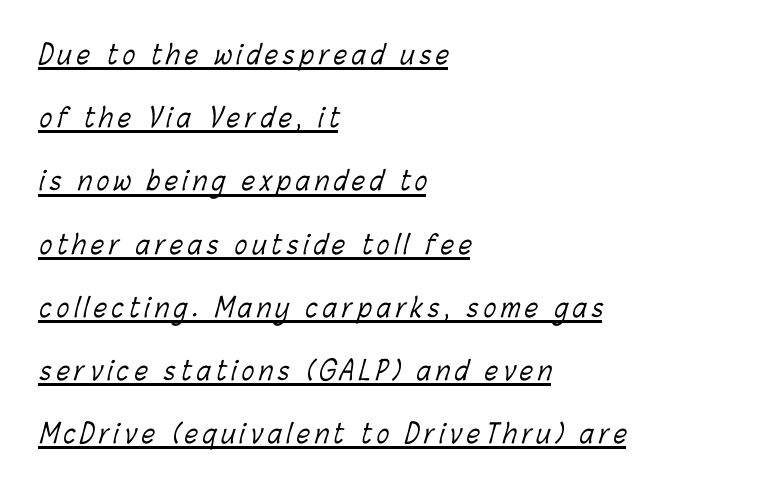
Q: Is the text bold? A: No.
Q: Is the text underlined? A: Yes.
Q: How is the paragraph aligned? A: Left-aligned.
Q: Is the spacing between lines tight, normal or loose? A: Loose.
